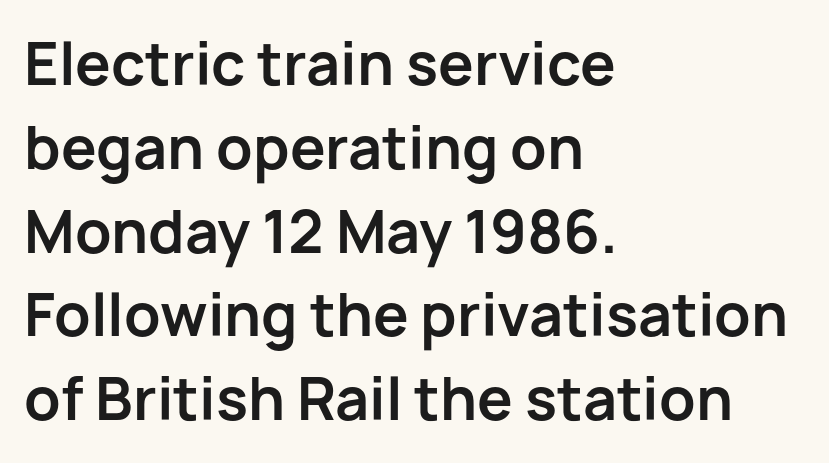
The image shows 57 px bold sans-serif type, upright; set left-aligned, normal line spacing (1.47x), normal letter spacing, not underlined; low stroke contrast and a medium x-height.
